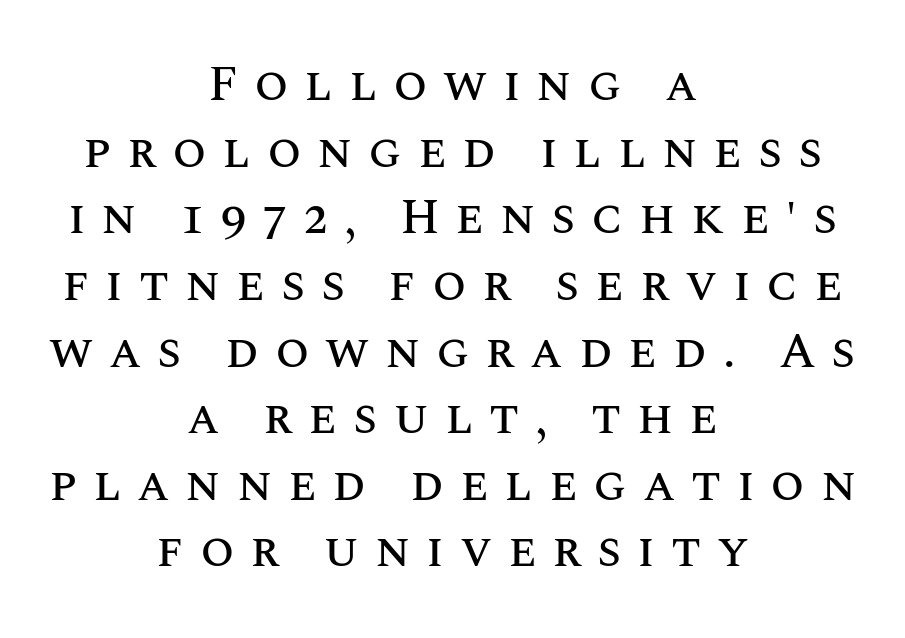
Q: Is the text italic (slanted)? A: No, it is upright.
Q: Is the text underlined? A: No.
Q: How is the paragraph aligned? A: Centered.
Q: Is the spacing between letters normal or unusually wide? A: Unusually wide.
Q: Is the spacing between lines tight, normal or loose? A: Normal.
Q: Width (condensed, normal, or wide)? A: Normal.
Q: Stroke contrast? A: Medium.
Q: x-height? A: Large.
Q: Monospaced? A: No.
